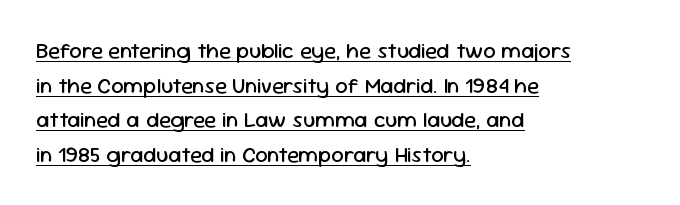
Q: Is the text bold? A: No.
Q: Is the text italic (slanted)? A: No, it is upright.
Q: Is the text underlined? A: Yes.
Q: How is the paragraph aligned? A: Left-aligned.
Q: Is the spacing between letters normal or unusually wide? A: Normal.
Q: Is the spacing between lines tight, normal or loose? A: Normal.
